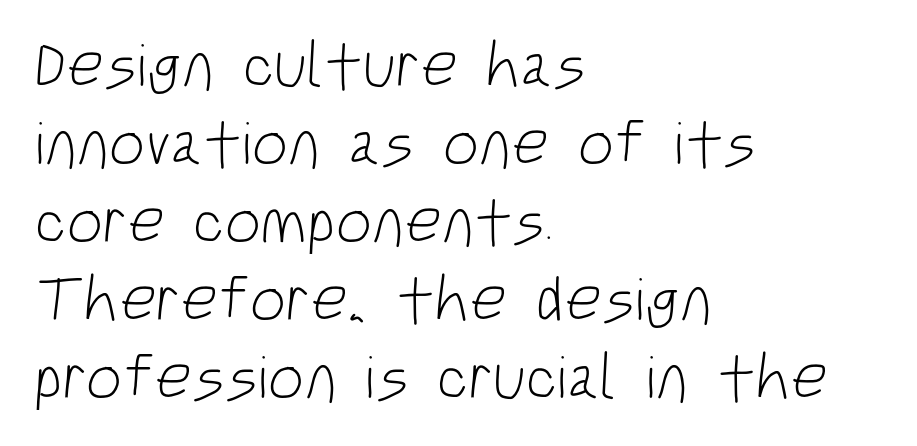
The image shows 64 px light, condensed sans-serif type; set left-aligned, line spacing 1.22x, normal letter spacing, not underlined; low stroke contrast and a large x-height.
